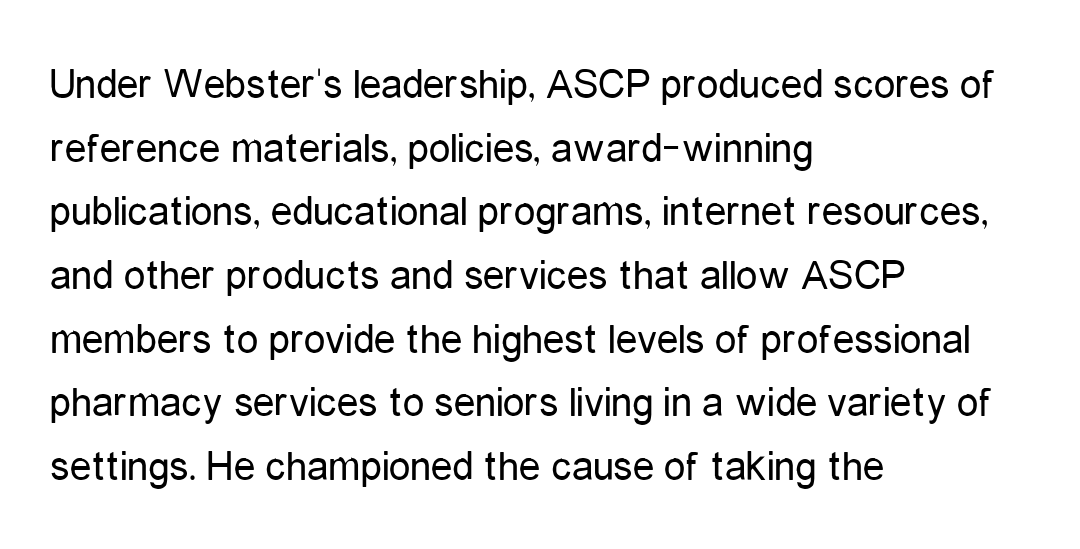
Characters remain perfectly vertical along every line. Serif or sans? Sans — the stroke terminals are bare. Vertical stems look standard width or narrower in stroke. This sample has the flowing, uneven cadence of proportional lettering.
